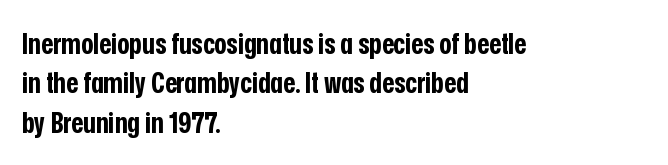
{"serif": "no", "italic": "no", "bold": "yes", "weight": "bold", "width": "condensed", "stroke_contrast": "low", "x_height": "medium", "monospaced": "no", "underline": "no", "align": "left", "line_spacing": "normal", "line_spacing_ratio": 1.36, "letter_spacing": "normal", "letter_spacing_em": 0.0, "glyph_px": 29}
